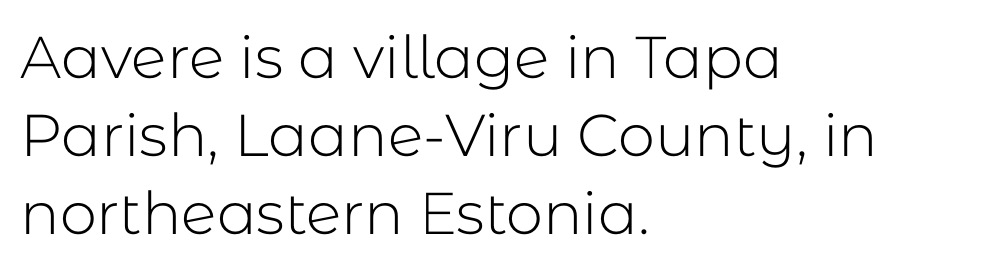
The characters are drawn with everyday or finer stroke widths. The letters sit at their default tracking, neither squeezed nor spread. Rendered with straight, roman letterforms. Decoration check: the copy has no underline.
